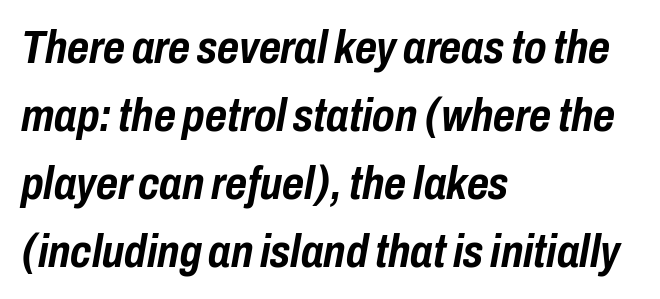
Each word holds together tightly as a unit, with standard inter-letter gaps. Typesetter's note: full bold, strokes at maximum text heaviness. Successive baselines arrive at the customary interval. Proportional: the letters do not fall into vertical columns. The whole block is typeset with a tilt.
